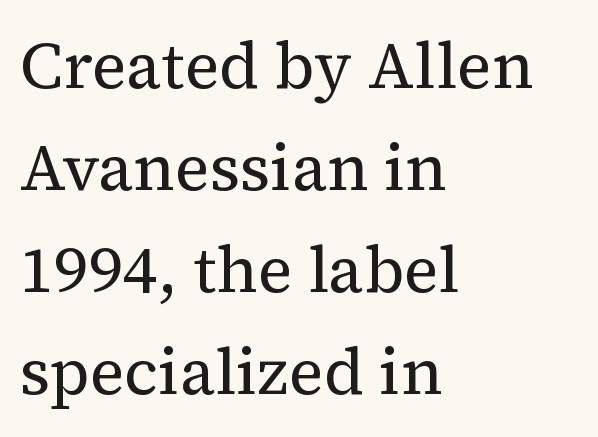
The image shows 65 px regular-weight serif type, upright; set left-aligned, normal line spacing (1.57x), normal letter spacing, not underlined; medium stroke contrast and a medium x-height.
